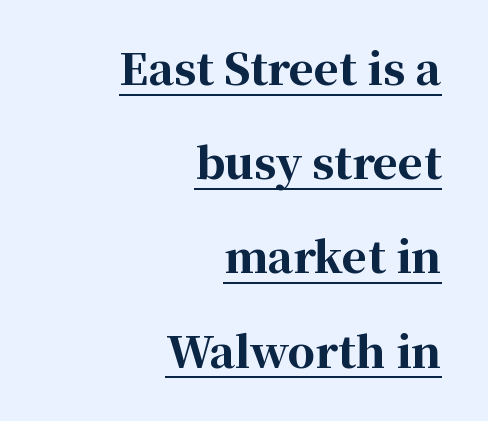
The rendering uses a large line-height, opening up the rows. Thick stems and heavy bowls — unmistakably bold. Tracking here is standard; glyphs follow each other at the usual distance. Regarding serifs, this sample has them. A roman cut, with each character standing at attention. Each line of the rendering has a horizontal stroke beneath the glyphs.
